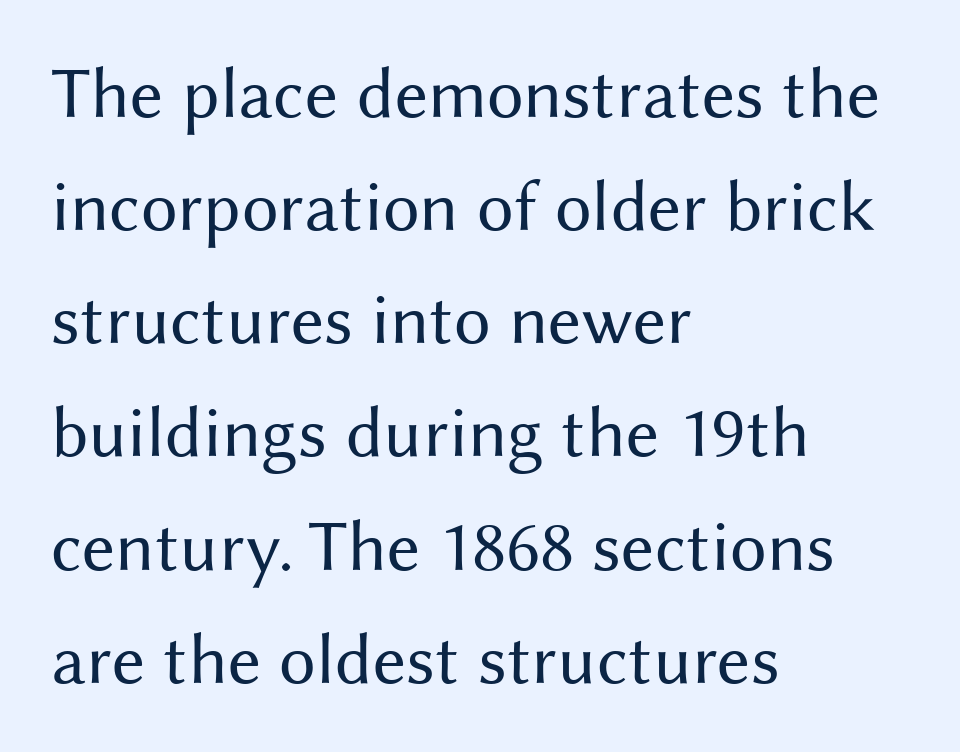
Vertical spacing — default. Posture: straight, roman, zero tilt. The face looks like a standard text weight, possibly lighter. Typographically, this falls in the sans-serif category. The passage shown is typed in a proportional face where columns would drift.
